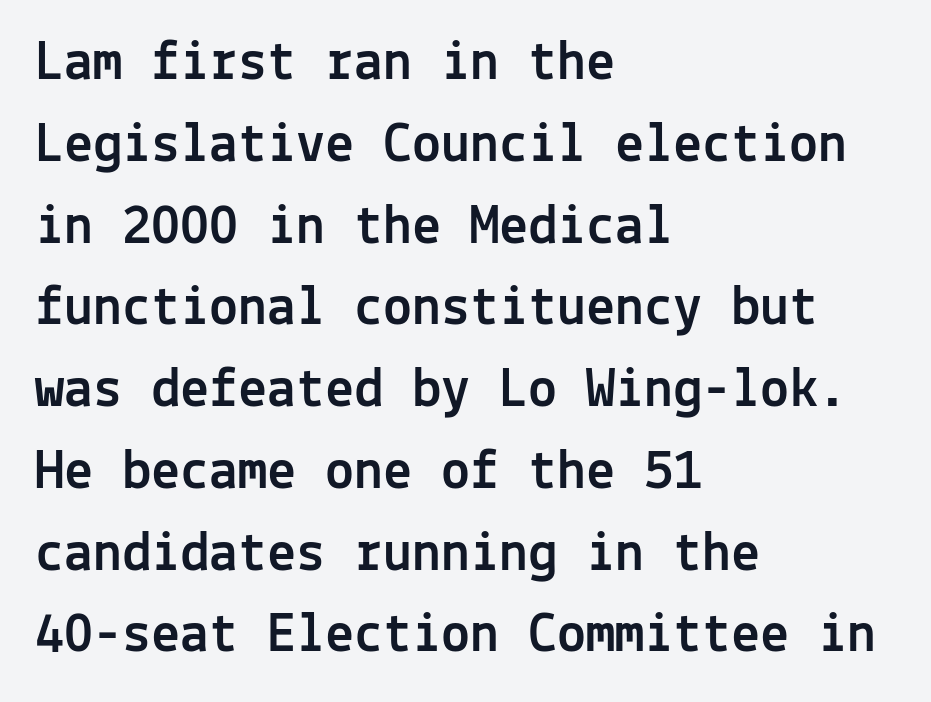
The lines in this sample share a left origin and differ only in where they stop. Note the uniform advance width — an 'i' takes as much space as an 'm'. The lettering stays uniformly vertical, giving the passage a roman look. Bare-footed words on every line. This sample keeps an unexceptional amount of space between lines.
